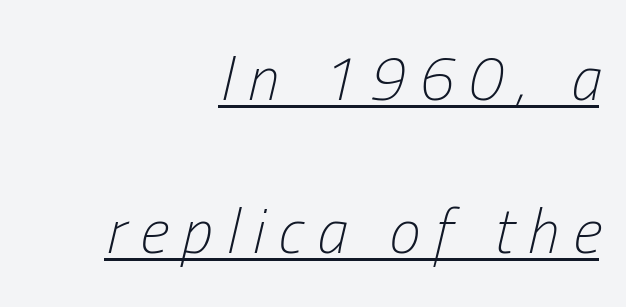
The image shows 63 px light, condensed type, italic (leaning right); set right-aligned, loose line spacing (2.43x), unusually wide letter spacing (+0.22 em), underlined; low stroke contrast and a medium x-height.
